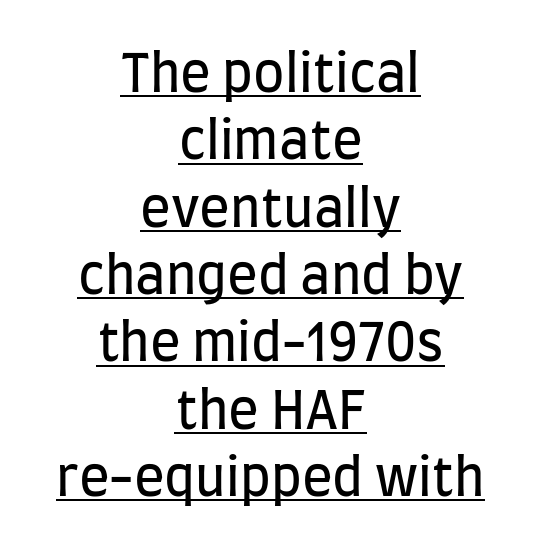
The image shows 51 px regular-weight, condensed sans-serif type, upright; set centered, normal line spacing (1.32x), normal letter spacing, underlined; low stroke contrast and a large x-height.
